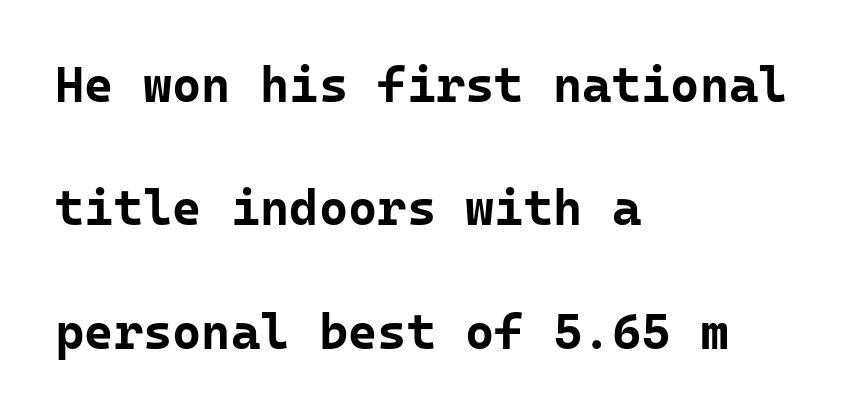
Q: Is the text bold? A: Yes.
Q: Is the text italic (slanted)? A: No, it is upright.
Q: Is the typeface a serif or a sans-serif typeface? A: Sans-serif.
Q: Is the text underlined? A: No.
Q: How is the paragraph aligned? A: Left-aligned.
Q: Is the spacing between letters normal or unusually wide? A: Normal.
Q: Is the spacing between lines tight, normal or loose? A: Loose.
Q: Width (condensed, normal, or wide)? A: Normal.
Q: Stroke contrast? A: Low.
Q: x-height? A: Medium.
Q: Monospaced? A: Yes.
